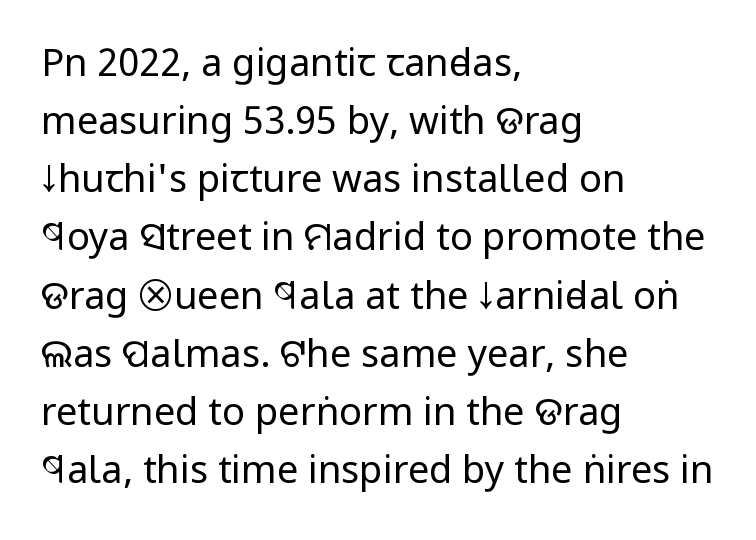
The image shows 38 px regular-weight, condensed sans-serif type, upright; set left-aligned, normal line spacing (1.53x), normal letter spacing, not underlined; low stroke contrast and a large x-height.
